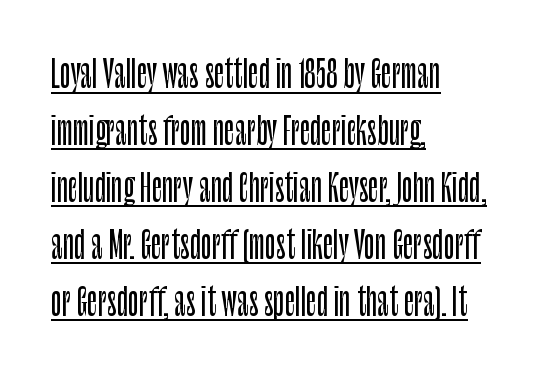
Q: Is the text italic (slanted)? A: No, it is upright.
Q: Is the typeface a serif or a sans-serif typeface? A: Sans-serif.
Q: Is the text underlined? A: Yes.
Q: How is the paragraph aligned? A: Left-aligned.
Q: Is the spacing between letters normal or unusually wide? A: Normal.
Q: Is the spacing between lines tight, normal or loose? A: Normal.
Q: Width (condensed, normal, or wide)? A: Condensed.
Q: Stroke contrast? A: Low.
Q: x-height? A: Large.
Q: Monospaced? A: No.
